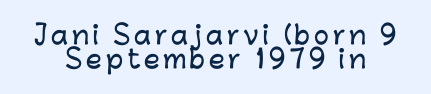
{"italic": "no", "underline": "no", "line_spacing": "tight", "line_spacing_ratio": 0.95, "glyph_px": 25}
